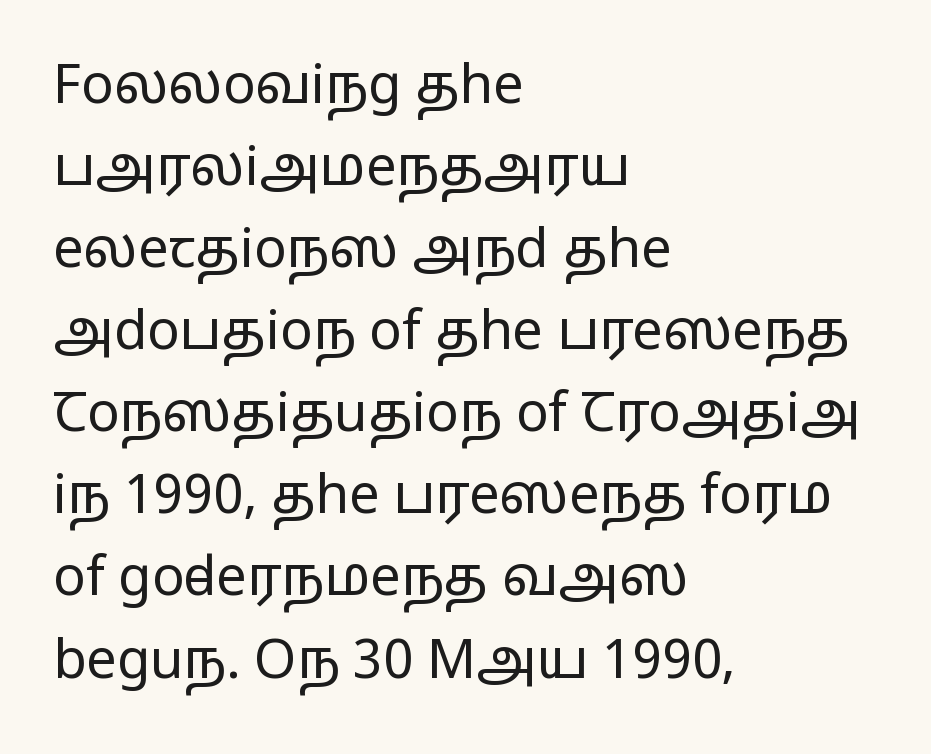
Q: Is the text bold? A: No.
Q: Is the text italic (slanted)? A: No, it is upright.
Q: Is the typeface a serif or a sans-serif typeface? A: Sans-serif.
Q: Is the text underlined? A: No.
Q: How is the paragraph aligned? A: Left-aligned.
Q: Is the spacing between letters normal or unusually wide? A: Normal.
Q: Is the spacing between lines tight, normal or loose? A: Normal.
Q: Width (condensed, normal, or wide)? A: Wide.
Q: Stroke contrast? A: Low.
Q: x-height? A: Medium.
Q: Monospaced? A: No.
